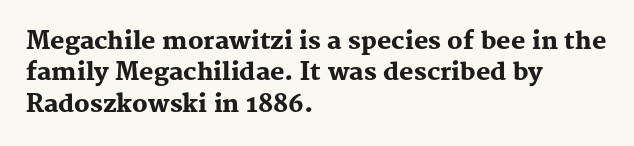
Caption: standard tracking, unaltered. In CSS terms this would be text-align: left. Unlike italic type, these characters show no tilt at all. A dark, heavy texture on the line: the type is bold.
